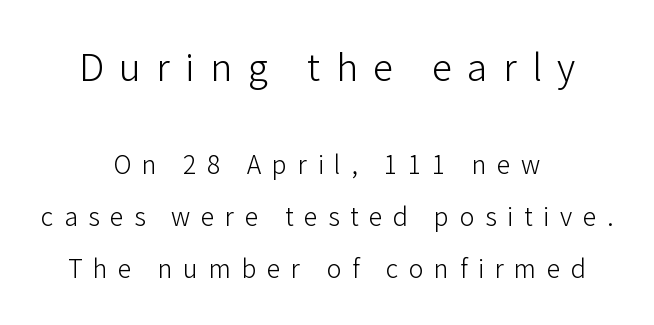
No letter is thick-stroked: the sample isn't bold. Rendered with straight, roman letterforms. The vertical gap from one line to the next is large. You could not count columns in this text — the font is proportionally spaced.
